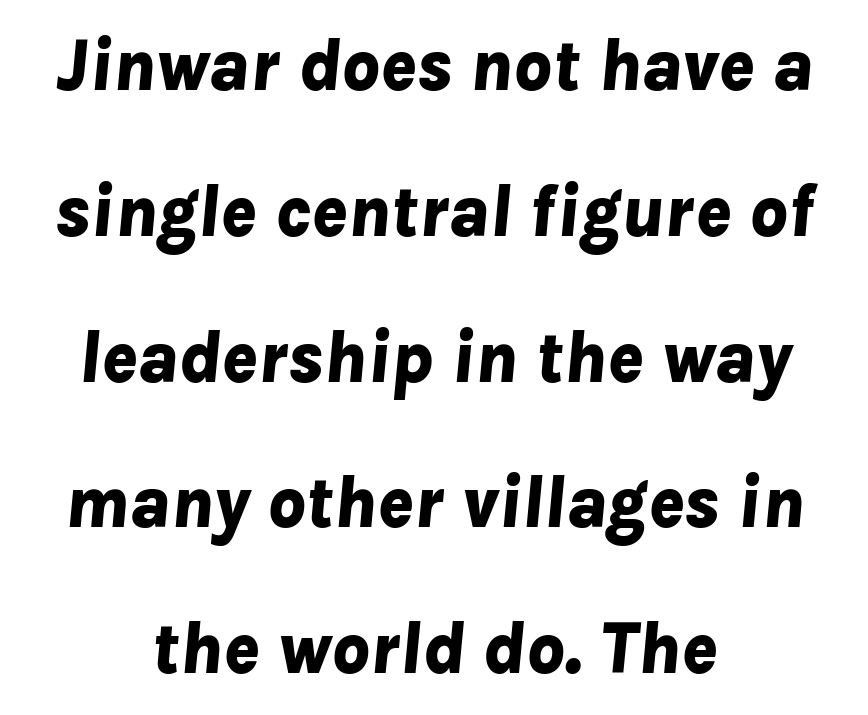
Q: Is the text bold? A: Yes.
Q: Is the text italic (slanted)? A: Yes, it leans right by about 8 degrees.
Q: Is the text underlined? A: No.
Q: How is the paragraph aligned? A: Centered.
Q: Is the spacing between letters normal or unusually wide? A: Normal.
Q: Is the spacing between lines tight, normal or loose? A: Loose.
Q: Width (condensed, normal, or wide)? A: Normal.
Q: Stroke contrast? A: Low.
Q: x-height? A: Medium.
Q: Monospaced? A: No.
